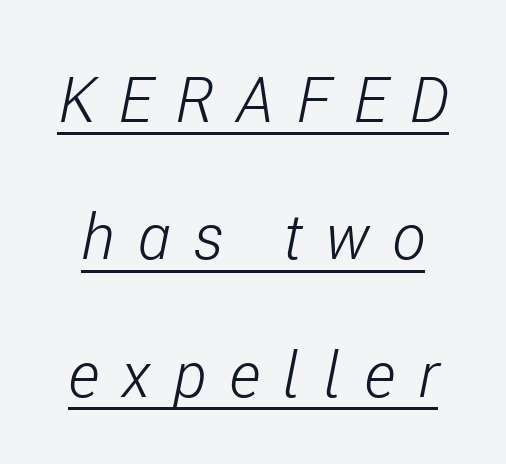
{"italic": "yes", "lean": "right", "slant_degrees": 11, "bold": "no", "weight": "light", "width": "condensed", "stroke_contrast": "low", "x_height": "medium", "monospaced": "no", "underline": "yes", "line_spacing": "loose", "line_spacing_ratio": 2.18, "letter_spacing": "wide", "letter_spacing_em": 0.36, "glyph_px": 63}
